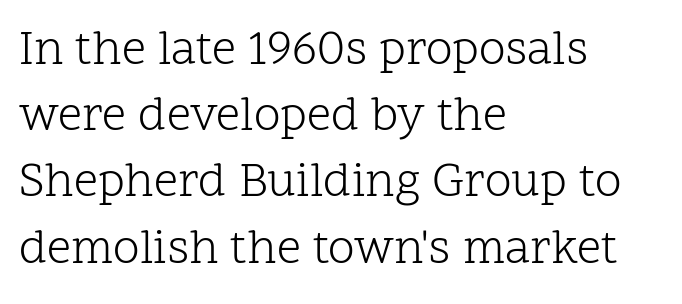
Q: Is the text bold? A: No.
Q: Is the text italic (slanted)? A: No, it is upright.
Q: Is the typeface a serif or a sans-serif typeface? A: Serif.
Q: Is the text underlined? A: No.
Q: How is the paragraph aligned? A: Left-aligned.
Q: Is the spacing between letters normal or unusually wide? A: Normal.
Q: Is the spacing between lines tight, normal or loose? A: Normal.
Q: Width (condensed, normal, or wide)? A: Normal.
Q: Stroke contrast? A: Low.
Q: x-height? A: Medium.
Q: Monospaced? A: No.
